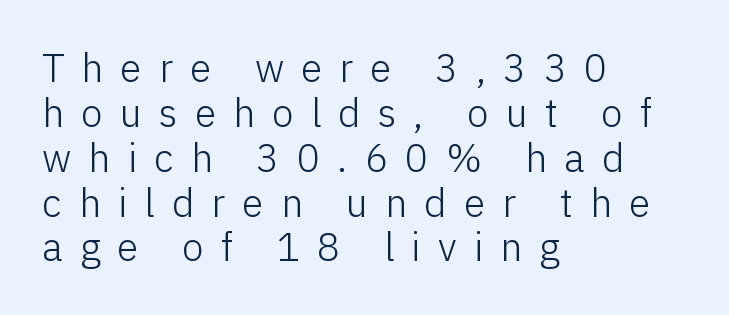
Q: Is the text bold? A: No.
Q: Is the text italic (slanted)? A: No, it is upright.
Q: Is the typeface a serif or a sans-serif typeface? A: Sans-serif.
Q: Is the text underlined? A: No.
Q: How is the paragraph aligned? A: Left-aligned.
Q: Is the spacing between letters normal or unusually wide? A: Unusually wide.
Q: Is the spacing between lines tight, normal or loose? A: Tight.
Q: Width (condensed, normal, or wide)? A: Normal.
Q: Stroke contrast? A: Low.
Q: x-height? A: Medium.
Q: Monospaced? A: No.
